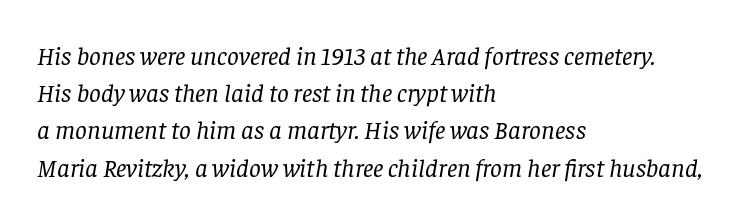
Beneath every word, the page is bare. Line starts are locked; line ends wander. Horizontal bands of white between lines are of average thickness. Letters have the restrained weight of plain body copy at most. The letters are slanted; this is an italic face. Glyph-to-glyph distance matches everyday printed text.
